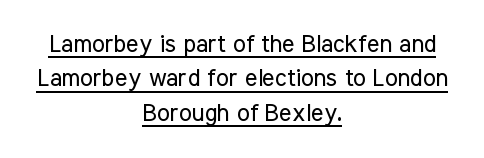
The image shows 24 px text type, upright; set centered, normal line spacing (1.43x), normal letter spacing, underlined.
